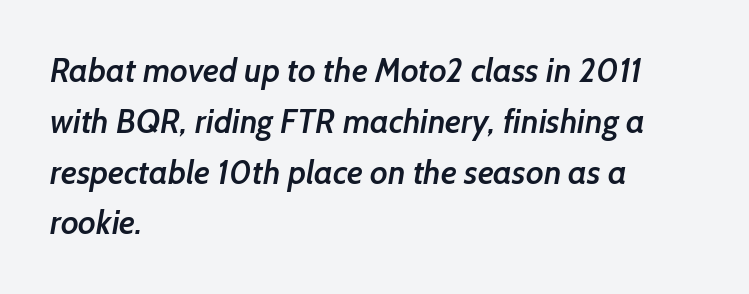
{"serif": "no", "bold": "semi", "weight": "semibold", "width": "normal", "stroke_contrast": "low", "x_height": "medium", "monospaced": "no", "underline": "no", "align": "left", "line_spacing": "normal", "line_spacing_ratio": 1.54, "letter_spacing": "normal", "letter_spacing_em": 0.0, "glyph_px": 33}
